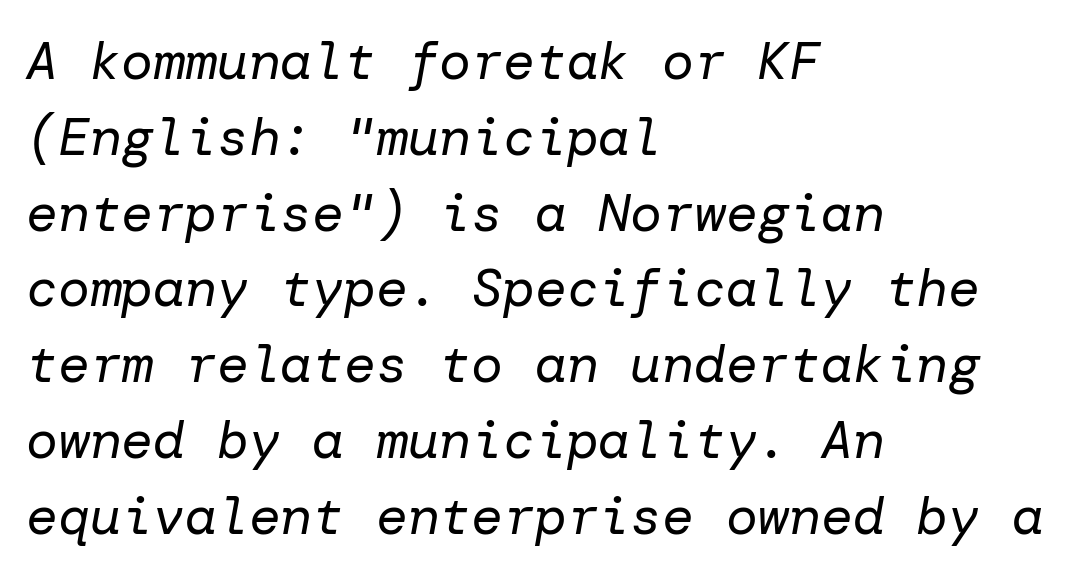
Q: Is the text bold? A: No.
Q: Is the text italic (slanted)? A: Yes, it leans right by about 10 degrees.
Q: Is the text underlined? A: No.
Q: How is the paragraph aligned? A: Left-aligned.
Q: Is the spacing between letters normal or unusually wide? A: Normal.
Q: Is the spacing between lines tight, normal or loose? A: Normal.
Q: Width (condensed, normal, or wide)? A: Normal.
Q: Stroke contrast? A: Low.
Q: x-height? A: Medium.
